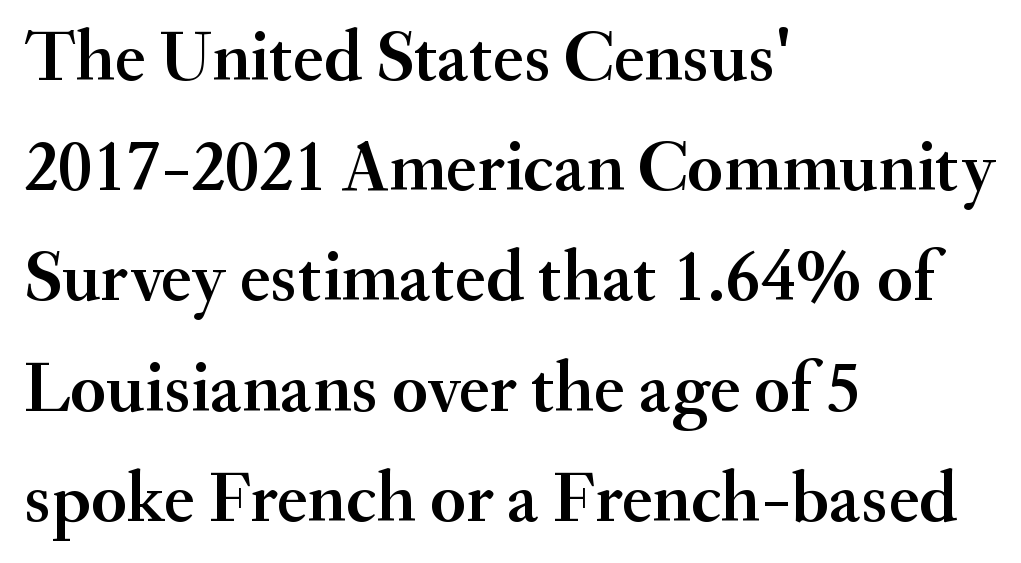
Q: Is the text italic (slanted)? A: No, it is upright.
Q: Is the typeface a serif or a sans-serif typeface? A: Serif.
Q: Is the text underlined? A: No.
Q: How is the paragraph aligned? A: Left-aligned.
Q: Is the spacing between letters normal or unusually wide? A: Normal.
Q: Is the spacing between lines tight, normal or loose? A: Normal.
Q: Width (condensed, normal, or wide)? A: Normal.
Q: Stroke contrast? A: Medium.
Q: x-height? A: Small.
Q: Monospaced? A: No.
